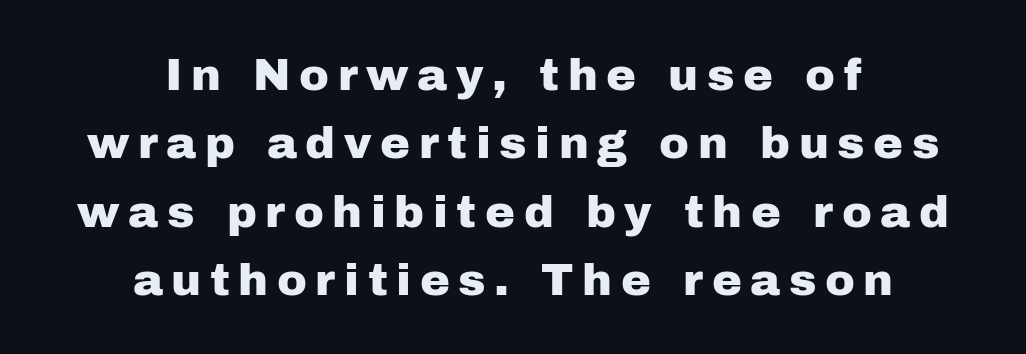
{"serif": "no", "italic": "no", "width": "normal", "stroke_contrast": "low", "x_height": "medium", "monospaced": "no", "underline": "no", "align": "center", "line_spacing": "normal", "line_spacing_ratio": 1.52, "glyph_px": 45}
